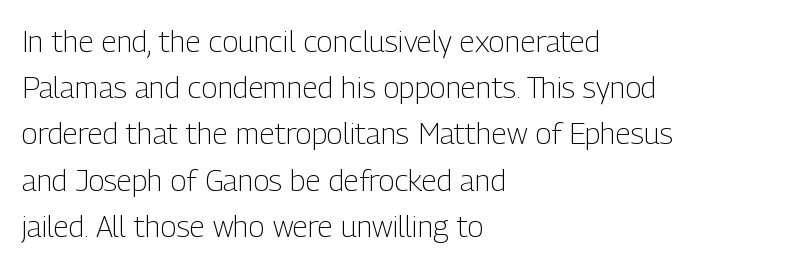
The image shows 30 px light, condensed sans-serif type, upright; set left-aligned, normal line spacing (1.54x), normal letter spacing, not underlined; low stroke contrast and a medium x-height.
